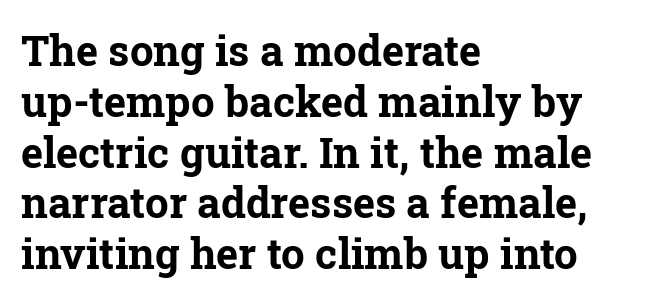
Q: Is the text bold? A: Yes.
Q: Is the text italic (slanted)? A: No, it is upright.
Q: Is the typeface a serif or a sans-serif typeface? A: Serif.
Q: Is the text underlined? A: No.
Q: How is the paragraph aligned? A: Left-aligned.
Q: Is the spacing between letters normal or unusually wide? A: Normal.
Q: Width (condensed, normal, or wide)? A: Normal.
Q: Stroke contrast? A: Low.
Q: x-height? A: Medium.
Q: Monospaced? A: No.
